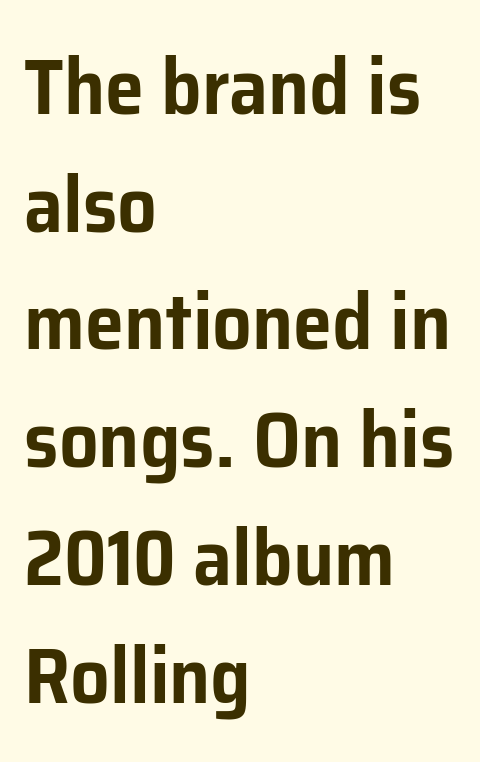
In terms of letterspacing, this is plain default setting. A roman cut, with each character standing at attention. Do the characters align in a grid? No, the font is proportional. Honestly, the row spacing looks completely unremarkable. The glyphs in this specimen are sans serif. The glyphs are unaccompanied by any horizontal stroke below them.
